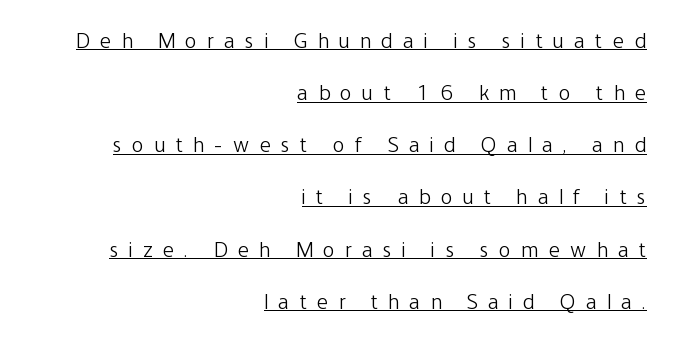
Q: Is the text bold? A: No.
Q: Is the text italic (slanted)? A: No, it is upright.
Q: Is the text underlined? A: Yes.
Q: How is the paragraph aligned? A: Right-aligned.
Q: Is the spacing between letters normal or unusually wide? A: Unusually wide.
Q: Is the spacing between lines tight, normal or loose? A: Loose.
